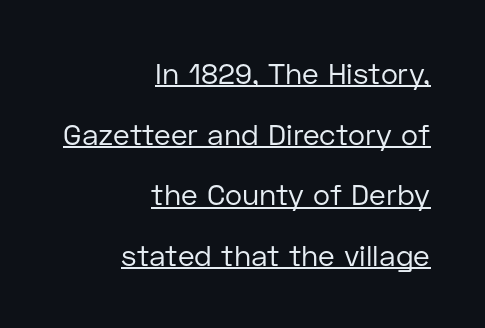
Q: Is the text bold? A: No.
Q: Is the text italic (slanted)? A: No, it is upright.
Q: Is the typeface a serif or a sans-serif typeface? A: Sans-serif.
Q: Is the text underlined? A: Yes.
Q: How is the paragraph aligned? A: Right-aligned.
Q: Is the spacing between letters normal or unusually wide? A: Normal.
Q: Is the spacing between lines tight, normal or loose? A: Loose.
Q: Width (condensed, normal, or wide)? A: Normal.
Q: Stroke contrast? A: Low.
Q: x-height? A: Medium.
Q: Monospaced? A: No.
